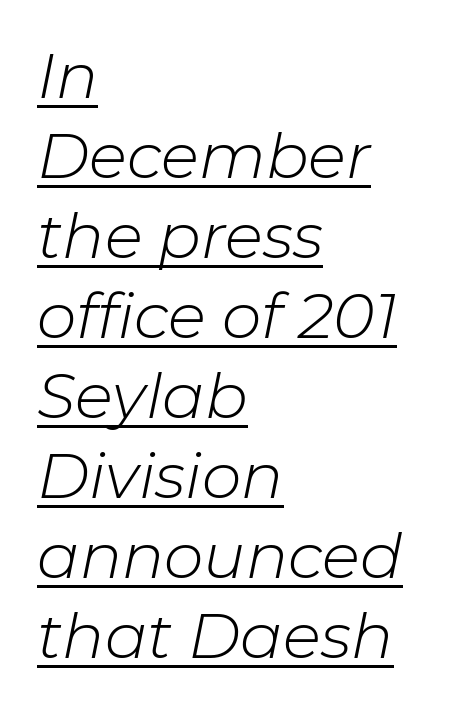
Q: Is the text bold? A: No.
Q: Is the text italic (slanted)? A: Yes, it leans right by about 11 degrees.
Q: Is the text underlined? A: Yes.
Q: How is the paragraph aligned? A: Left-aligned.
Q: Is the spacing between letters normal or unusually wide? A: Normal.
Q: Is the spacing between lines tight, normal or loose? A: Normal.
Q: Width (condensed, normal, or wide)? A: Normal.
Q: Stroke contrast? A: Low.
Q: x-height? A: Medium.
Q: Monospaced? A: No.
